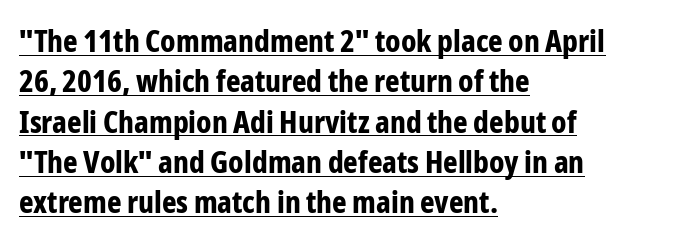
The rendered words wear a rule along their underside. Examine the stroke ends and you'll find no serifs. Caption: standard tracking, unaltered. Note the varied advance widths — an 'i' is clearly narrower than an 'm'. Each new line begins a customary step beneath the previous one. Nope, not italic — everything's standing straight.
